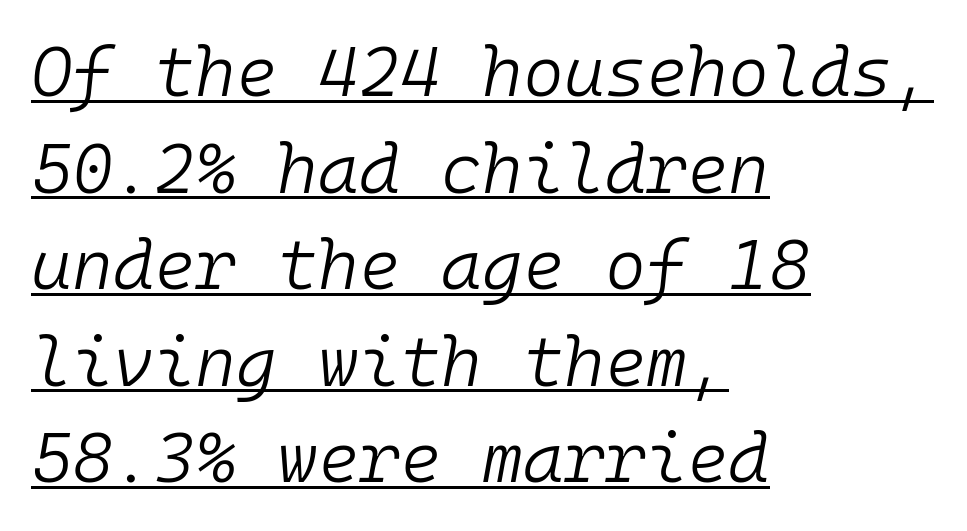
Horizontal alignment here is leftward, the default for most running prose. Whoever set this chose a conventional vertical rhythm. Each letter, wide or thin by design, is forced into the same width here. In terms of letterspacing, this is plain default setting. Bold? No — there's no thickening of the strokes. The text carries the slant typical of an italic or oblique font.
